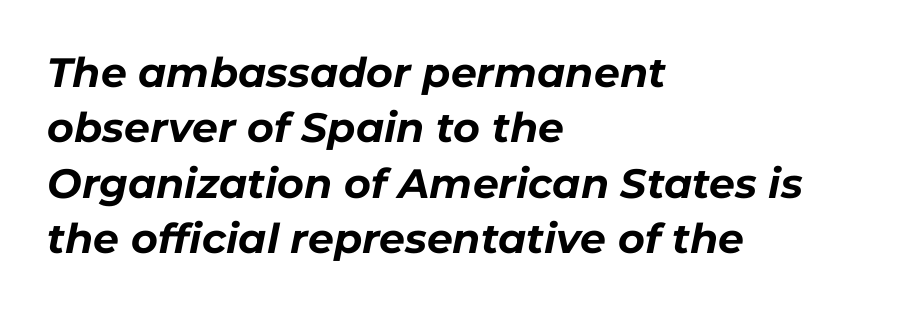
{"italic": "yes", "lean": "right", "slant_degrees": 11, "bold": "yes", "weight": "bold", "width": "normal", "stroke_contrast": "low", "x_height": "medium", "monospaced": "no", "underline": "no", "align": "left", "line_spacing": "normal", "line_spacing_ratio": 1.35, "letter_spacing": "normal", "letter_spacing_em": 0.0, "glyph_px": 41}
